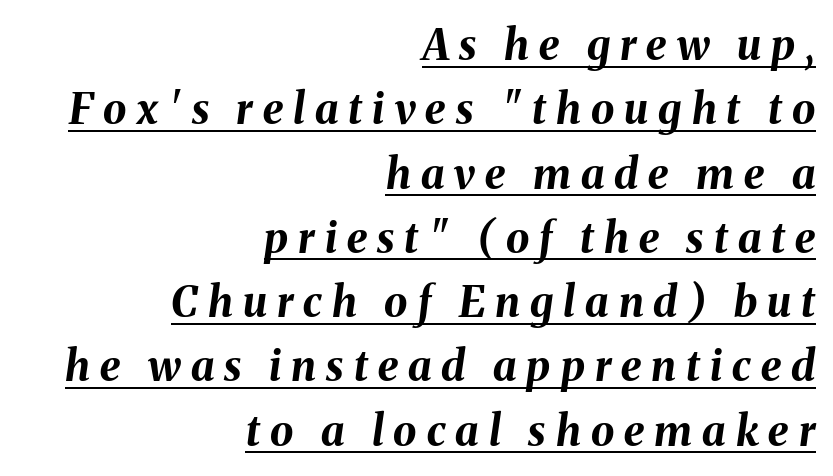
The letters advance in unequal steps, a hallmark of proportional type. What's the leading like? Ordinary, nothing unusual. The lettering tilts uniformly, giving the passage an italic look. These lines are set flush right with a ragged left edge.
